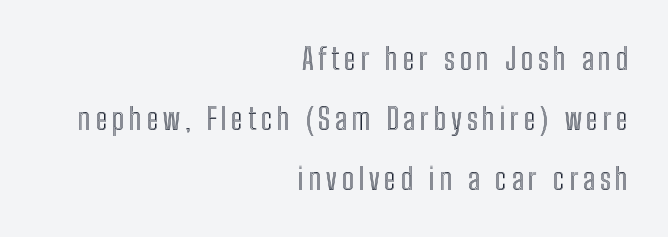
Q: Is the text italic (slanted)? A: No, it is upright.
Q: Is the text underlined? A: No.
Q: How is the paragraph aligned? A: Right-aligned.
Q: Is the spacing between lines tight, normal or loose? A: Loose.
Q: Width (condensed, normal, or wide)? A: Condensed.
Q: x-height? A: Medium.
Q: Monospaced? A: No.
